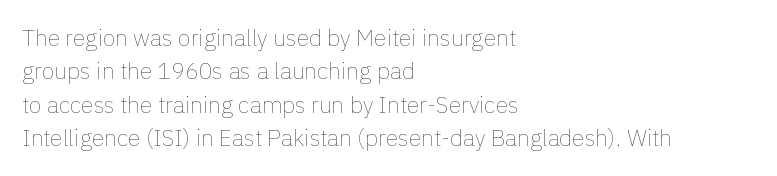
{"italic": "no", "bold": "no", "underline": "no", "align": "left", "line_spacing": "normal", "line_spacing_ratio": 1.45, "letter_spacing": "normal", "letter_spacing_em": 0.0, "glyph_px": 23}
